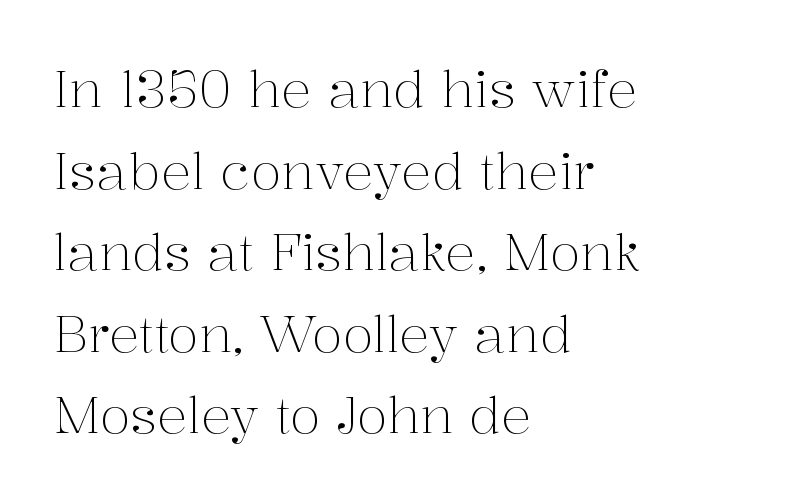
Think standard paragraph weight, or any step lighter than that. You could not count columns in this text — the font is proportionally spaced. Notice how the stems are strictly vertical — no italics here. Caption: multi-line text, flush left, ragged right. Serifs: yes, visible at the terminals of the letterforms.
